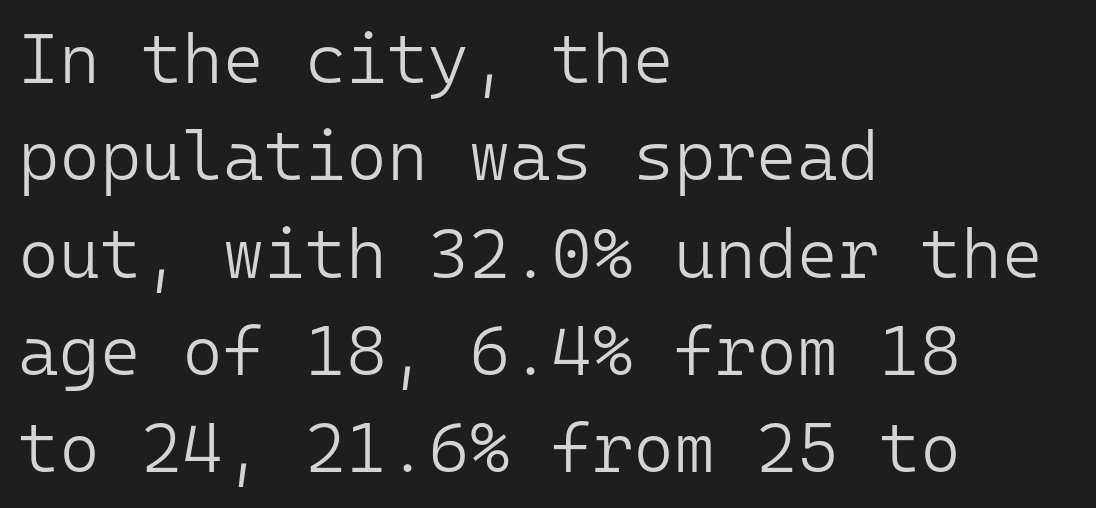
{"serif": "no", "italic": "no", "bold": "no", "weight": "light", "width": "normal", "stroke_contrast": "low", "x_height": "medium", "monospaced": "yes", "underline": "no", "align": "left", "line_spacing": "normal", "line_spacing_ratio": 1.39, "letter_spacing": "normal", "letter_spacing_em": 0.0, "glyph_px": 70}
